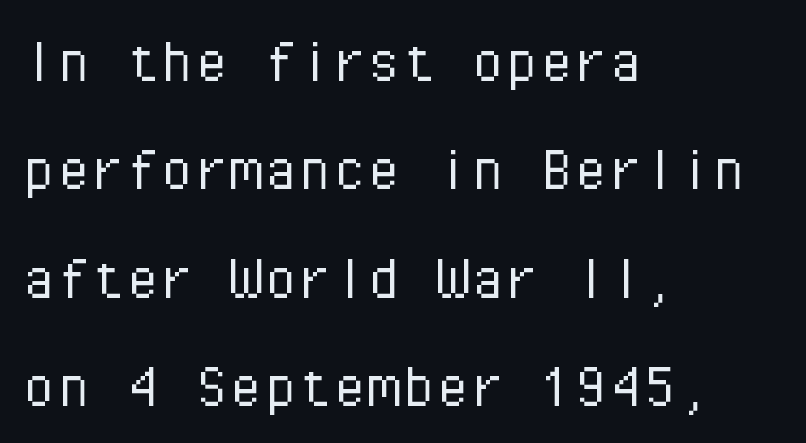
The image shows 69 px light sans-serif type, upright, monospaced; set left-aligned, normal line spacing (1.57x), normal letter spacing, not underlined; low stroke contrast and a medium x-height.
